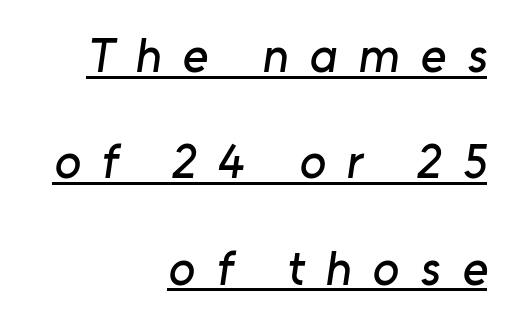
The image shows 49 px sans-serif type; set right-aligned, loose line spacing (2.17x), unusually wide letter spacing (+0.43 em), underlined; low stroke contrast and a medium x-height.
